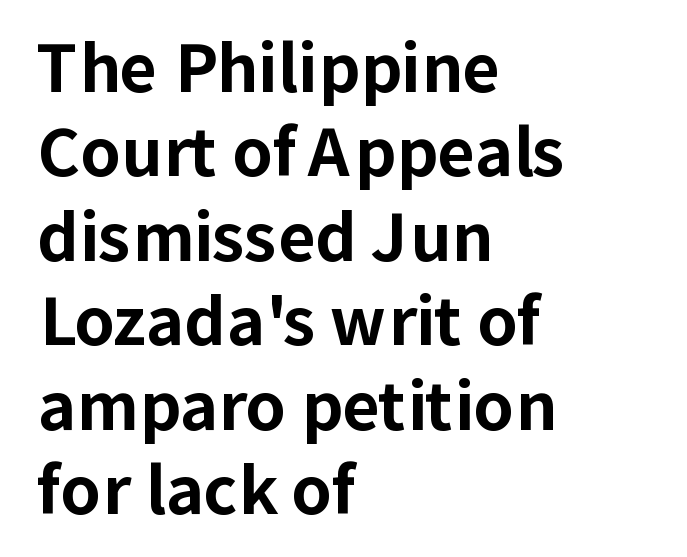
Does the weight exceed regular? Yes, all the way to bold. Between one letter and the next there's only the usual sliver of space. Bare-footed words on every line. The leading is moderate, giving the passage an even texture.
